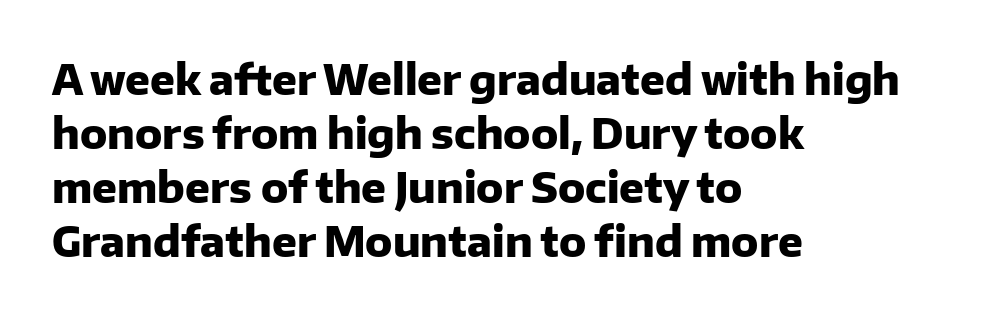
{"serif": "no", "italic": "no", "bold": "yes", "weight": "heavy", "width": "normal", "stroke_contrast": "low", "x_height": "medium", "monospaced": "no", "underline": "no", "align": "left", "line_spacing": "normal", "line_spacing_ratio": 1.32, "letter_spacing": "normal", "letter_spacing_em": 0.0, "glyph_px": 41}
